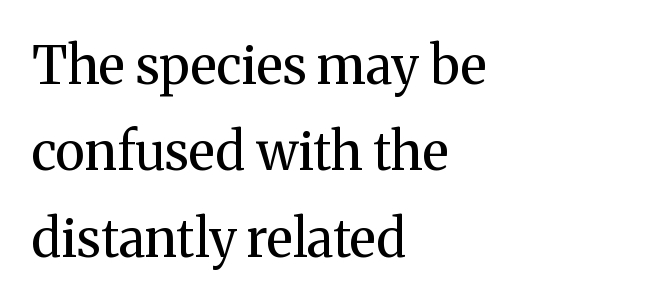
These lines were composed using upright roman letters. The letters look calm and open, with moderate or lighter stems. Short and long lines alike share a common starting point at left. The passage shown stacks its lines at a standard gap. Words appear dense and cohesive because spacing is normal.
